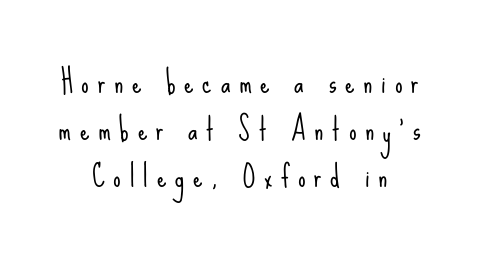
{"serif": "no", "italic": "no", "bold": "no", "weight": "light", "width": "condensed", "stroke_contrast": "low", "x_height": "small", "monospaced": "no", "underline": "no", "align": "center", "line_spacing": "normal", "line_spacing_ratio": 1.57, "letter_spacing": "wide", "letter_spacing_em": 0.29, "glyph_px": 30}
